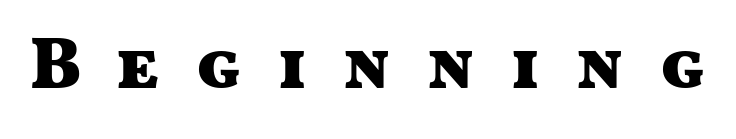
Unmarked baselines from the first word to the last. The type is letterspaced generously, with wide tracking. The rendering uses natural spacing where letterforms have individual widths. The letters carry no serifs — their stems end cleanly without finishing strokes.
